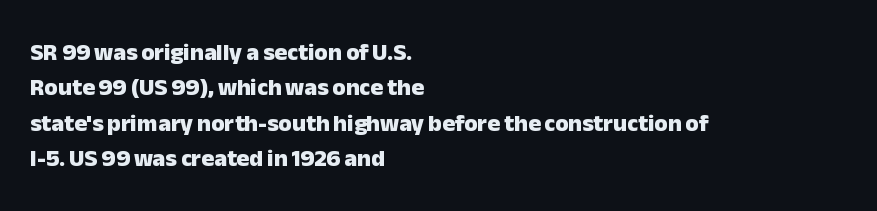
The image shows 24 px bold type, upright; set left-aligned, normal line spacing (1.47x), normal letter spacing, not underlined.
